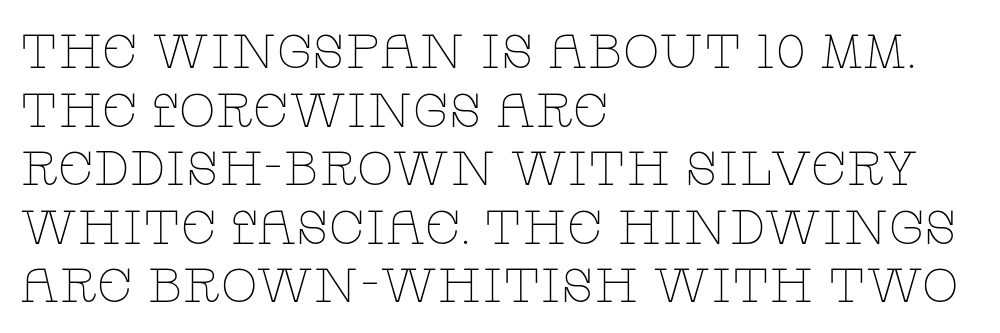
These lines are composed in type with serifs. Left-aligned paragraph, ragged on the right. Weight class: somewhere from thin through regular. The specimen reads as upright at a glance. Unmarked baselines from the first word to the last.
